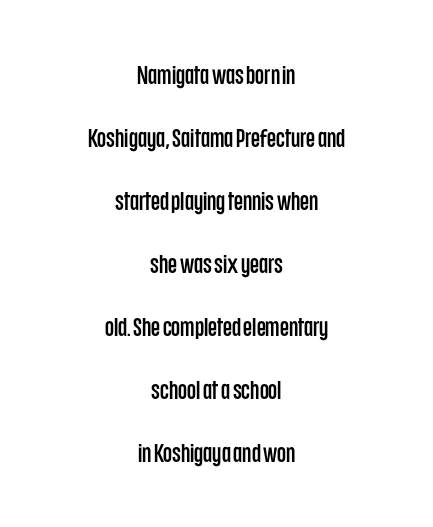
If you folded the block vertically in half, each line would mirror itself in length. Compared with typical paragraphs, the rows here are farther apart. A typesetter would call this zero additional tracking. The passage shown is not underscored anywhere.
